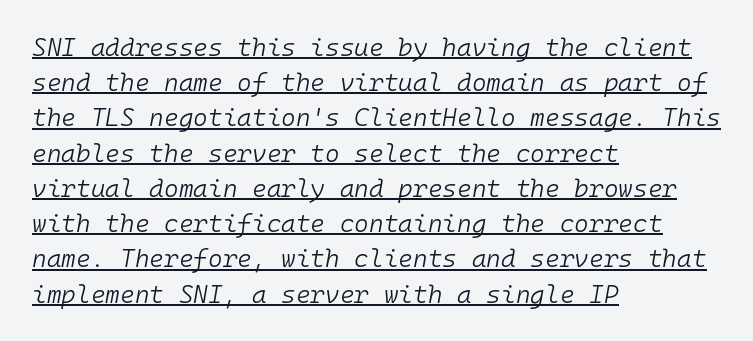
Q: Is the text bold? A: No.
Q: Is the text italic (slanted)? A: Yes, it leans right by about 10 degrees.
Q: Is the text underlined? A: Yes.
Q: How is the paragraph aligned? A: Left-aligned.
Q: Is the spacing between letters normal or unusually wide? A: Normal.
Q: Is the spacing between lines tight, normal or loose? A: Normal.
